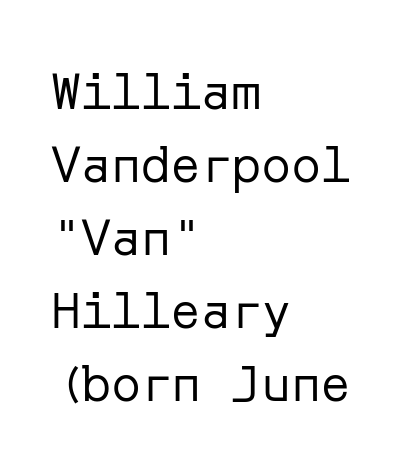
The passage is arranged the way most books set body copy — flush left. These lines keep a tight, regular rhythm from letter to letter. This is not heavy type; no bold has been used. What kind of face is this? One without serifs — a sans.
